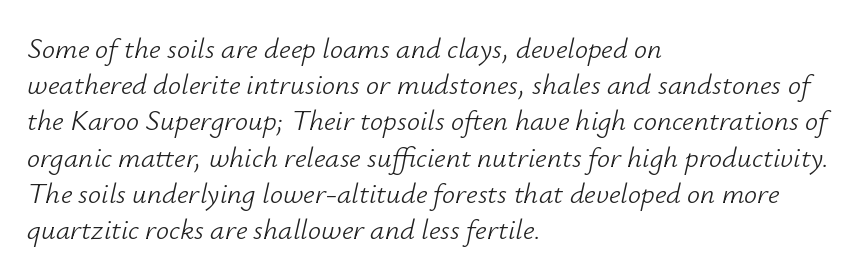
{"italic": "yes", "lean": "right", "slant_degrees": 12, "bold": "no", "weight": "light", "width": "normal", "stroke_contrast": "low", "x_height": "small", "monospaced": "no", "underline": "no", "align": "left", "line_spacing": "normal", "line_spacing_ratio": 1.25, "letter_spacing": "normal", "letter_spacing_em": 0.0, "glyph_px": 29}
